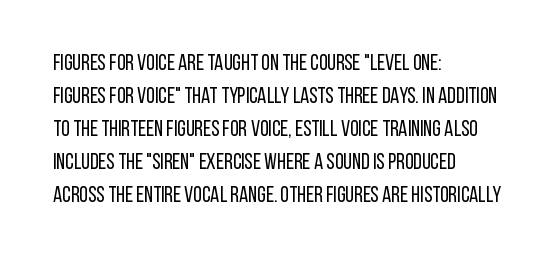
The image shows 22 px text type, upright; set left-aligned, normal line spacing (1.5x), normal letter spacing, not underlined.
